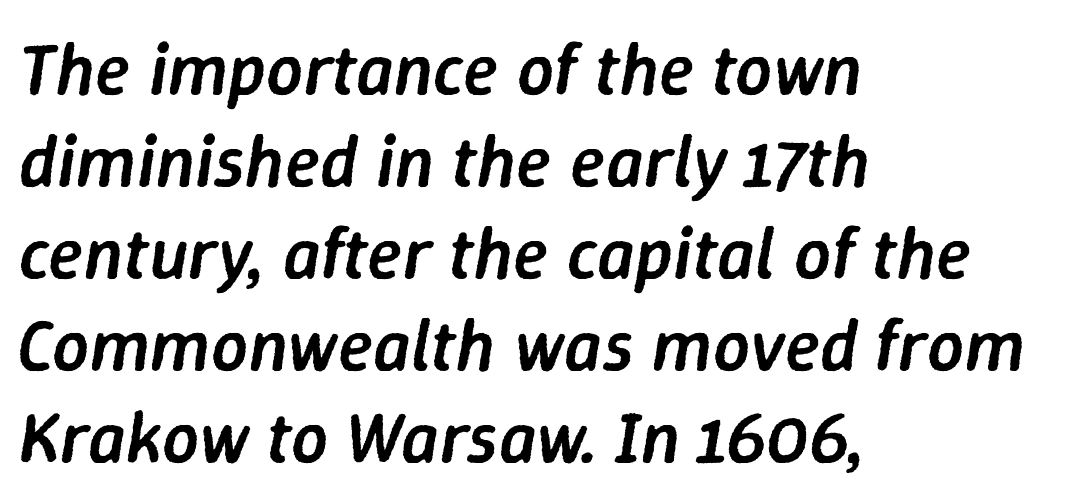
The image shows 73 px semibold type, italic (leaning right); set left-aligned, normal line spacing (1.26x), normal letter spacing, not underlined; low stroke contrast and a medium x-height.
